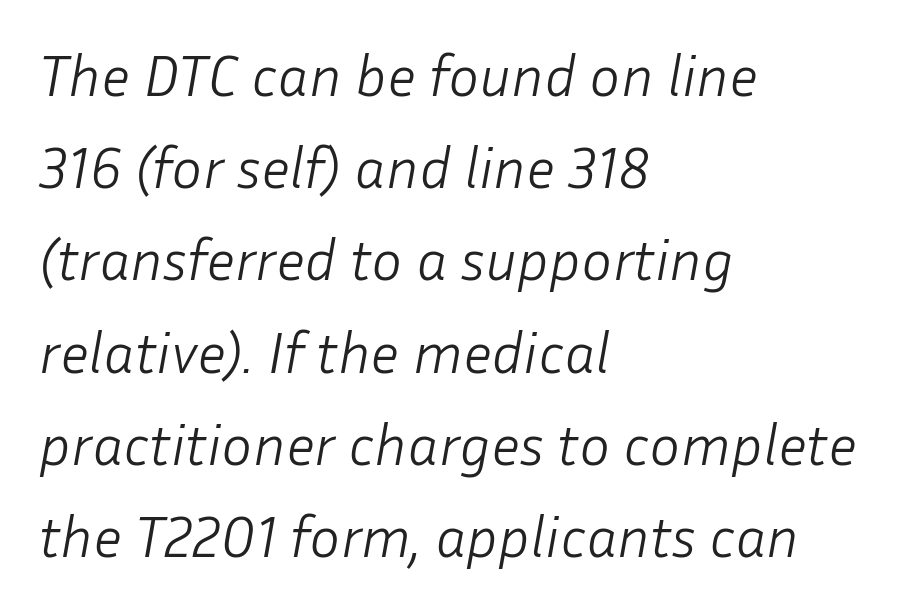
The image shows 58 px light type, italic (leaning right); set left-aligned, normal line spacing (1.59x), normal letter spacing, not underlined; low stroke contrast and a medium x-height.
